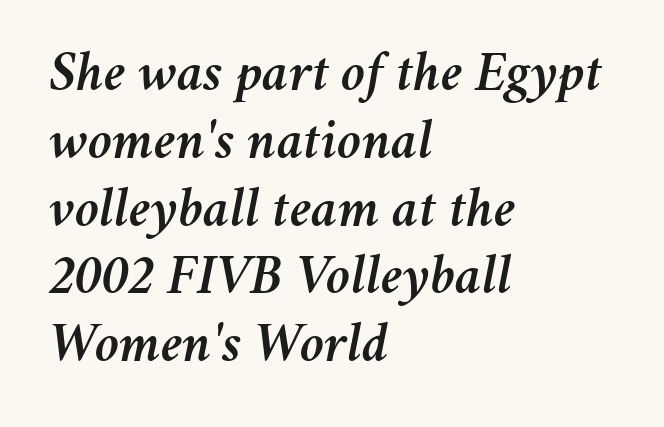
Q: Is the text italic (slanted)? A: Yes, it leans right by about 11 degrees.
Q: Is the text underlined? A: No.
Q: How is the paragraph aligned? A: Left-aligned.
Q: Is the spacing between letters normal or unusually wide? A: Normal.
Q: Width (condensed, normal, or wide)? A: Normal.
Q: Stroke contrast? A: Medium.
Q: x-height? A: Medium.
Q: Monospaced? A: No.
